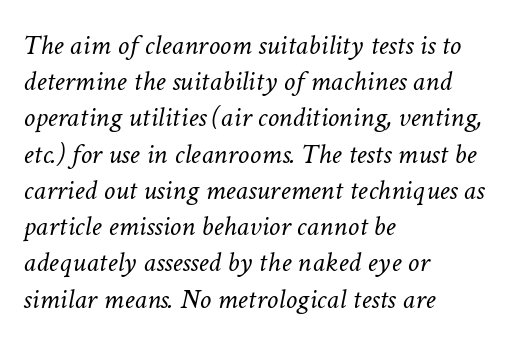
These lines keep a tight, regular rhythm from letter to letter. This rendering uses left alignment, leaving the right contour irregular. The cut favours lightness, reaching ordinary text weight at its darkest. A normal amount of white space separates one row of letters from the next. Words float on clear page, feet unadorned. You could not count columns in this text — the font is proportionally spaced.
